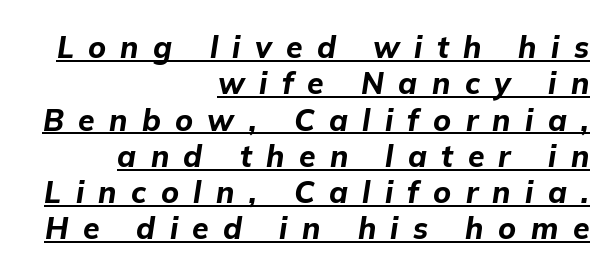
The image shows 30 px bold type, italic (leaning right); set right-aligned, line spacing 1.21x, unusually wide letter spacing (+0.48 em), underlined; low stroke contrast and a medium x-height.
